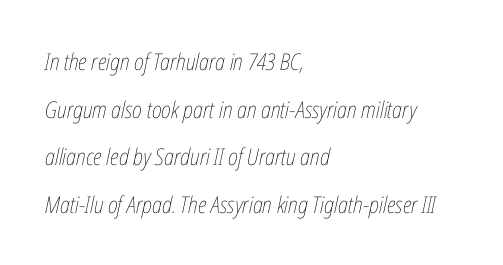
Q: Is the text bold? A: No.
Q: Is the text italic (slanted)? A: Yes, it leans right by about 12 degrees.
Q: Is the text underlined? A: No.
Q: How is the paragraph aligned? A: Left-aligned.
Q: Is the spacing between letters normal or unusually wide? A: Normal.
Q: Is the spacing between lines tight, normal or loose? A: Loose.
